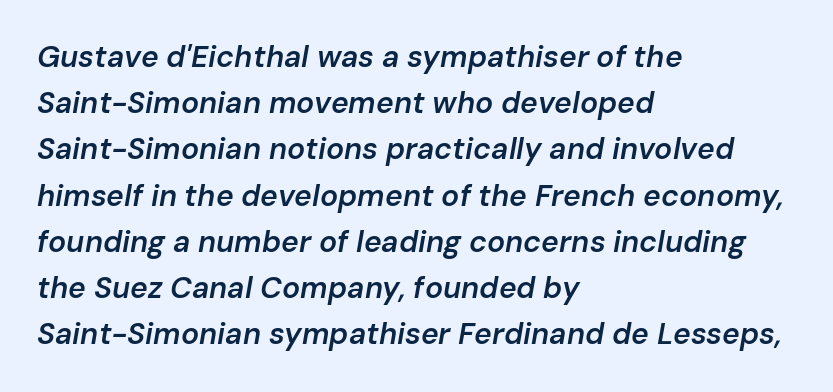
Each letter keeps its own natural width here, so spacing adapts to shape. A fair bit of extra ink — the face is semibold, not bold. Reading down the column, the eye jumps a familiar distance to each next line. Teacher's note: observe the even left margin — that is flush-left alignment. The letterforms sit shoulder to shoulder at normal distance.
